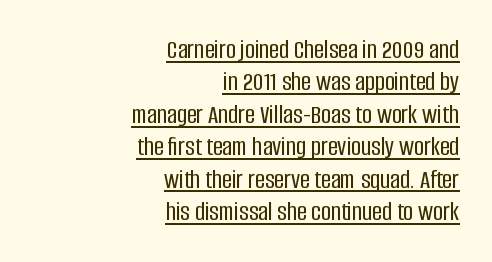
{"italic": "no", "underline": "yes", "align": "right", "line_spacing_ratio": 1.2, "letter_spacing": "normal", "letter_spacing_em": 0.0, "glyph_px": 27}
